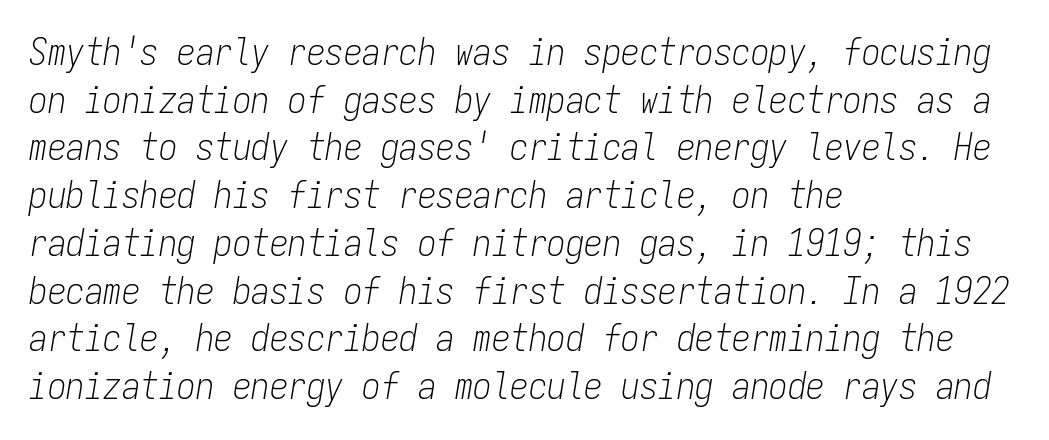
Q: Is the text bold? A: No.
Q: Is the text italic (slanted)? A: Yes, it leans right by about 9 degrees.
Q: Is the text underlined? A: No.
Q: How is the paragraph aligned? A: Left-aligned.
Q: Is the spacing between letters normal or unusually wide? A: Normal.
Q: Is the spacing between lines tight, normal or loose? A: Normal.
Q: Width (condensed, normal, or wide)? A: Condensed.
Q: Stroke contrast? A: Low.
Q: x-height? A: Medium.
Q: Monospaced? A: Yes.
